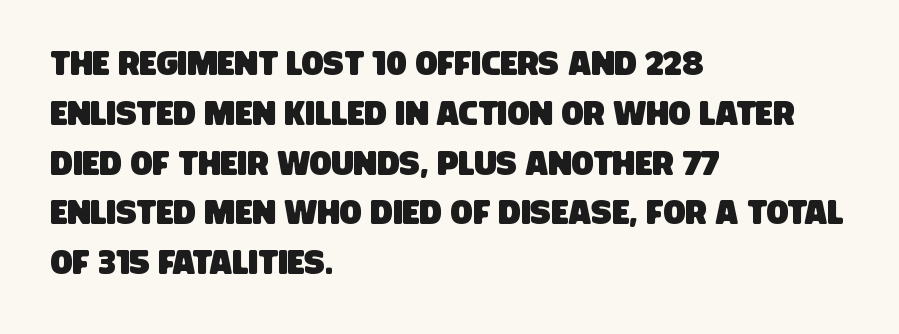
Q: Is the typeface a serif or a sans-serif typeface? A: Sans-serif.
Q: Is the text underlined? A: No.
Q: How is the paragraph aligned? A: Left-aligned.
Q: Is the spacing between letters normal or unusually wide? A: Normal.
Q: Is the spacing between lines tight, normal or loose? A: Normal.
Q: Width (condensed, normal, or wide)? A: Condensed.
Q: Stroke contrast? A: Low.
Q: x-height? A: Large.
Q: Monospaced? A: No.
